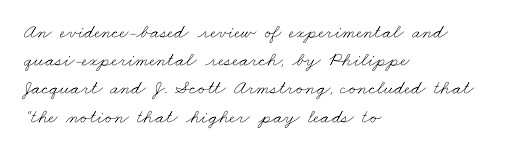
{"bold": "no", "underline": "no", "align": "left", "line_spacing": "normal", "line_spacing_ratio": 1.41, "letter_spacing": "normal", "letter_spacing_em": 0.0, "glyph_px": 20}
